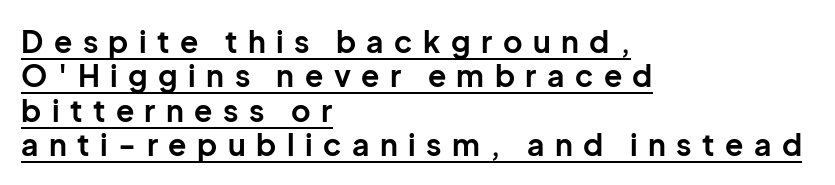
Q: Is the text bold? A: Yes.
Q: Is the text italic (slanted)? A: No, it is upright.
Q: Is the typeface a serif or a sans-serif typeface? A: Sans-serif.
Q: Is the text underlined? A: Yes.
Q: How is the paragraph aligned? A: Left-aligned.
Q: Is the spacing between letters normal or unusually wide? A: Unusually wide.
Q: Is the spacing between lines tight, normal or loose? A: Tight.
Q: Width (condensed, normal, or wide)? A: Normal.
Q: Stroke contrast? A: Low.
Q: x-height? A: Medium.
Q: Monospaced? A: No.
